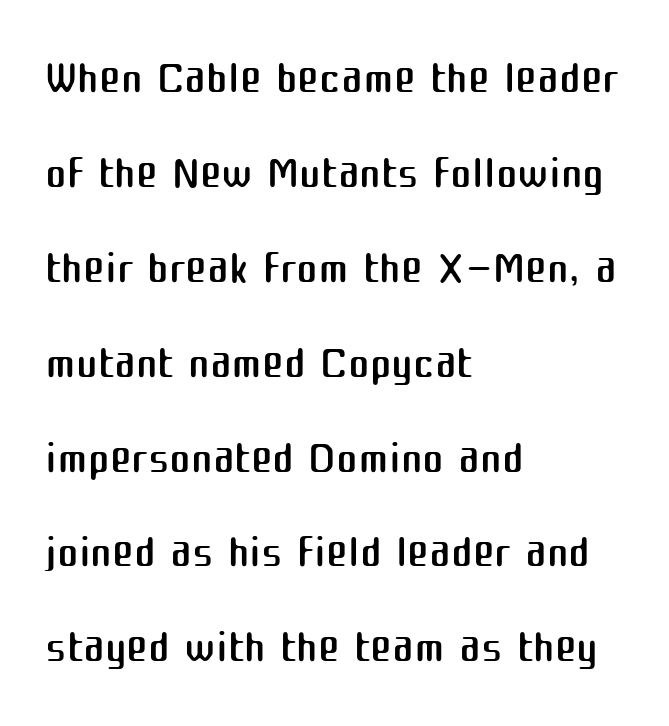
The typeface chosen for these lines omits serifs. Style check: upright. Compared with typical body copy, the letter spacing here is the same. Caption: face not bold, strokes unweighted. The ragged edge is on the right, which tells us the setting is flush left. The specimen omits any rule beneath the text block's lines.
